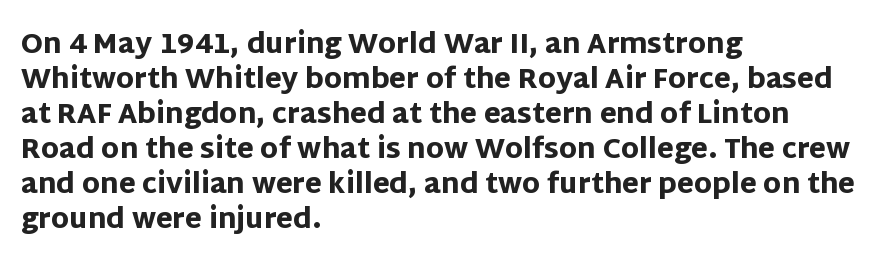
The image shows 27 px bold type, upright; set left-aligned, normal line spacing (1.3x), normal letter spacing, not underlined.
